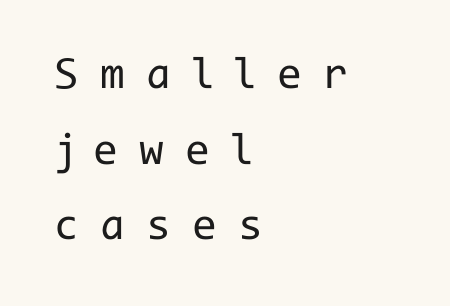
The image shows 45 px regular-weight sans-serif type, upright, monospaced; set left-aligned, normal line spacing (1.68x), unusually wide letter spacing (+0.47 em), not underlined; low stroke contrast and a medium x-height.
